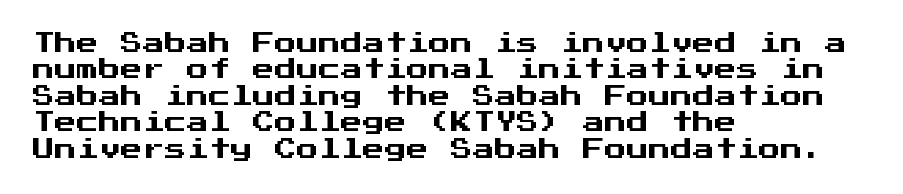
Q: Is the text italic (slanted)? A: No, it is upright.
Q: Is the text underlined? A: No.
Q: How is the paragraph aligned? A: Left-aligned.
Q: Is the spacing between letters normal or unusually wide? A: Normal.
